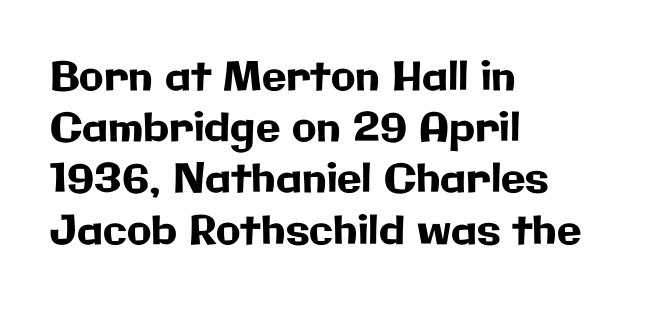
{"serif": "no", "italic": "no", "width": "normal", "stroke_contrast": "low", "x_height": "medium", "monospaced": "no", "underline": "no", "align": "left", "line_spacing": "normal", "line_spacing_ratio": 1.28, "letter_spacing": "normal", "letter_spacing_em": 0.0, "glyph_px": 40}
